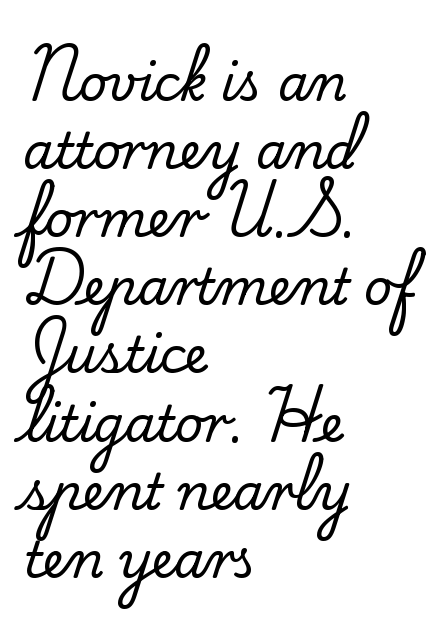
Q: Is the text italic (slanted)? A: Yes.
Q: Is the typeface a serif or a sans-serif typeface? A: Serif.
Q: Is the text underlined? A: No.
Q: How is the paragraph aligned? A: Left-aligned.
Q: Is the spacing between letters normal or unusually wide? A: Normal.
Q: Is the spacing between lines tight, normal or loose? A: Normal.
Q: Width (condensed, normal, or wide)? A: Normal.
Q: Stroke contrast? A: Low.
Q: x-height? A: Small.
Q: Monospaced? A: No.
